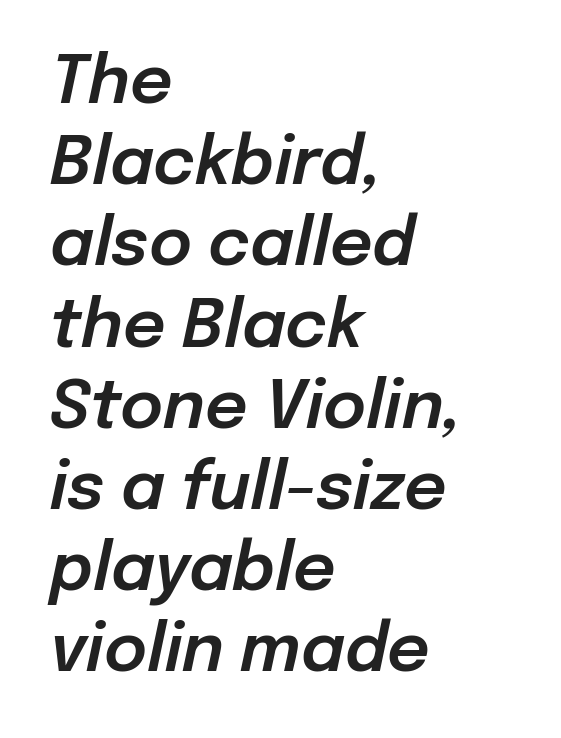
{"italic": "yes", "lean": "right", "slant_degrees": 12, "width": "normal", "stroke_contrast": "low", "x_height": "medium", "monospaced": "no", "underline": "no", "align": "left", "line_spacing_ratio": 1.23, "letter_spacing": "normal", "letter_spacing_em": 0.0, "glyph_px": 66}
